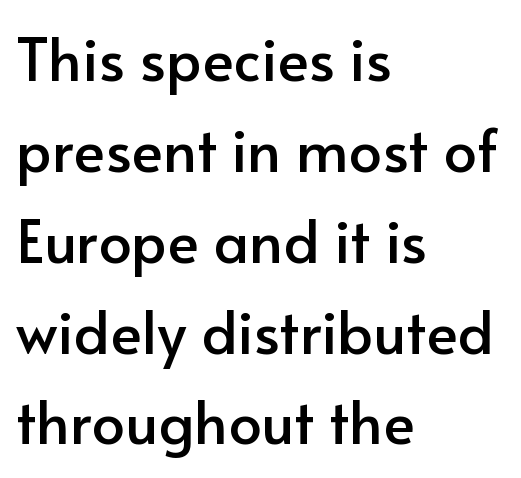
Q: Is the text italic (slanted)? A: No, it is upright.
Q: Is the typeface a serif or a sans-serif typeface? A: Sans-serif.
Q: Is the text underlined? A: No.
Q: How is the paragraph aligned? A: Left-aligned.
Q: Is the spacing between letters normal or unusually wide? A: Normal.
Q: Is the spacing between lines tight, normal or loose? A: Normal.
Q: Width (condensed, normal, or wide)? A: Normal.
Q: Stroke contrast? A: Low.
Q: x-height? A: Small.
Q: Monospaced? A: No.
